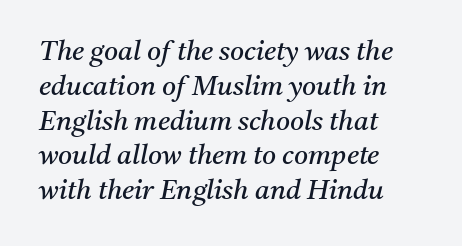
{"italic": "yes", "lean": "right", "slant_degrees": 11, "bold": "no", "underline": "no", "align": "left", "line_spacing": "normal", "line_spacing_ratio": 1.29, "letter_spacing": "normal", "letter_spacing_em": 0.0, "glyph_px": 27}
